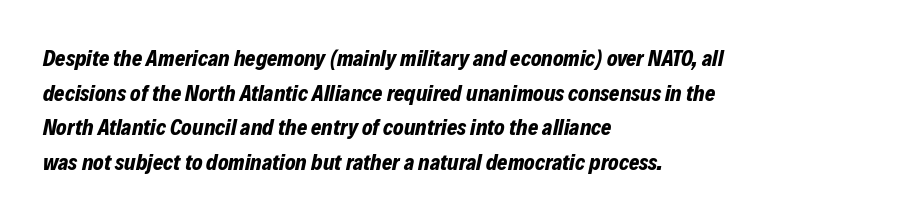
The letters are slanted; this is an italic face. This rendering features lettering with no underline. Letter spacing: default. These lines carry a lot of weight — the face is fully bold.
